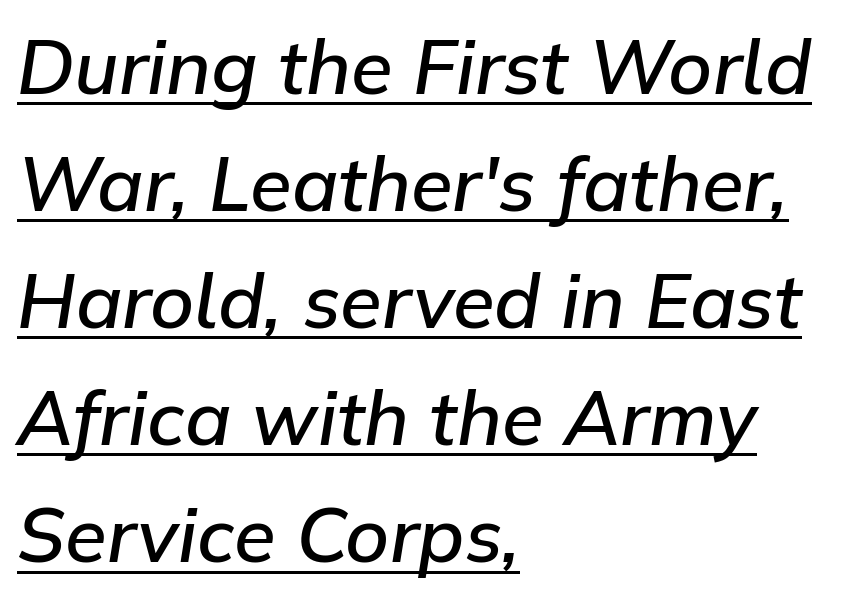
The image shows 76 px semibold type, italic (leaning right); set left-aligned, normal line spacing (1.54x), normal letter spacing, underlined; low stroke contrast and a medium x-height.
